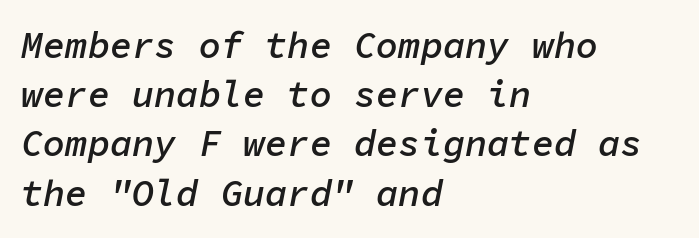
Q: Is the text bold? A: Semi-bold.
Q: Is the text italic (slanted)? A: Yes, it leans right by about 11 degrees.
Q: Is the text underlined? A: No.
Q: How is the paragraph aligned? A: Left-aligned.
Q: Is the spacing between letters normal or unusually wide? A: Normal.
Q: Is the spacing between lines tight, normal or loose? A: Normal.
Q: Width (condensed, normal, or wide)? A: Normal.
Q: Stroke contrast? A: Low.
Q: x-height? A: Medium.
Q: Monospaced? A: Yes.
